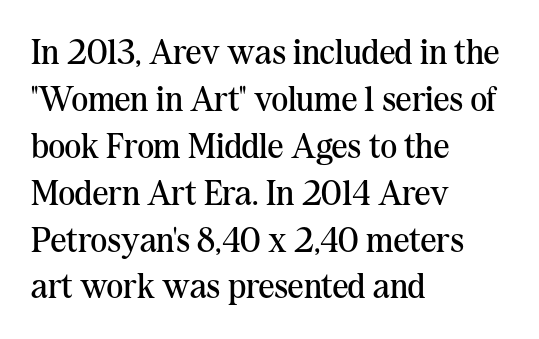
{"serif": "yes", "italic": "no", "bold": "no", "weight": "regular", "width": "normal", "stroke_contrast": "medium", "x_height": "medium", "monospaced": "no", "underline": "no", "align": "left", "line_spacing": "normal", "line_spacing_ratio": 1.34, "letter_spacing": "normal", "letter_spacing_em": 0.0, "glyph_px": 35}
